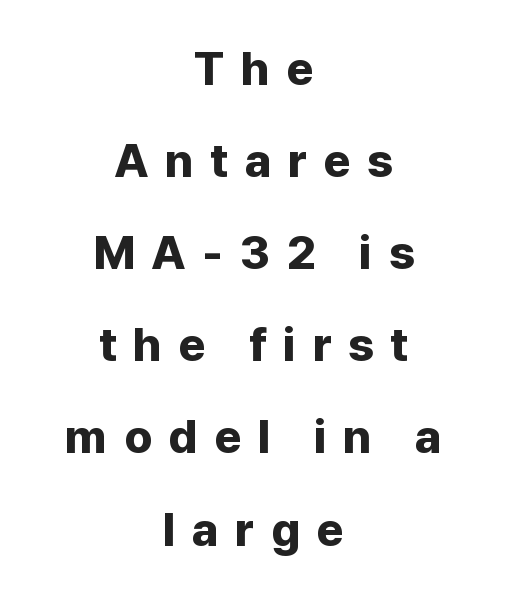
The image shows 47 px bold sans-serif type, upright; set centered, loose line spacing (1.96x), unusually wide letter spacing (+0.35 em), not underlined; low stroke contrast and a medium x-height.
